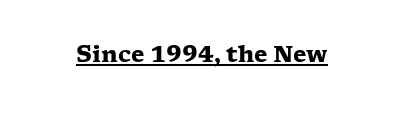
The image shows 22 px bold type, upright; set normal letter spacing, underlined.
